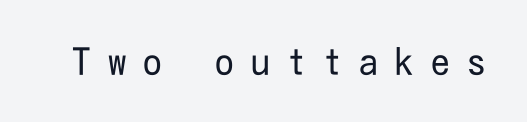
The image shows 37 px regular-weight, condensed sans-serif type, upright; set unusually wide letter spacing (+0.47 em), not underlined; low stroke contrast and a medium x-height.
